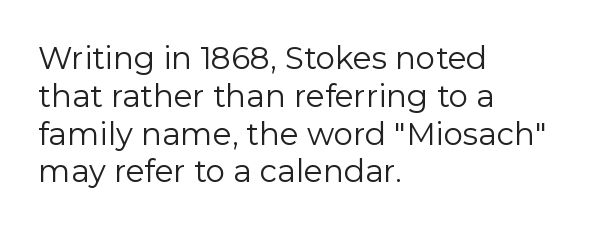
The image shows 31 px regular-weight sans-serif type, upright; set left-aligned, line spacing 1.22x, normal letter spacing, not underlined; low stroke contrast and a medium x-height.
